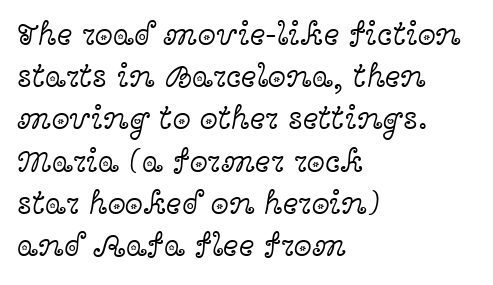
Anything drawn beneath the words? Only blank space. The passage shown is typed in a proportional face where columns would drift. Letterform terminals end in serifs throughout the passage. Horizontal alignment here is leftward, the default for most running prose. The type sits square on the baseline with zero lean.
